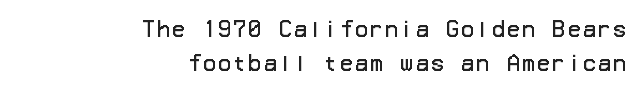
Just letters on the line, the space beneath them empty. Vertical spacing — default. A roman cut, with each character standing at attention. The typesetting does not lean heavy: it is not bold. These lines stack with their right ends in a neat column.
